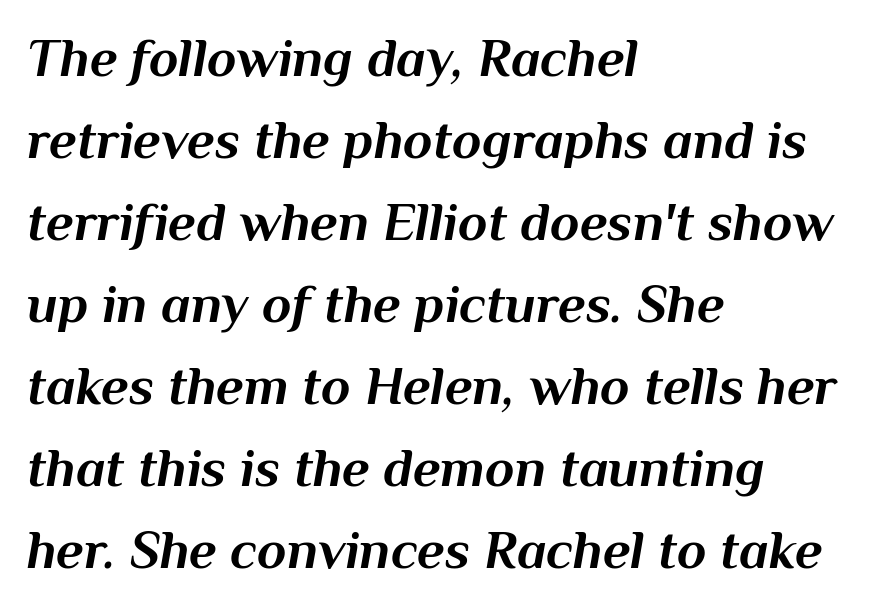
The letters are bold, with thick, heavy strokes. The letters are slanted; this is an italic face. Each line starts at the same left margin while the right side varies. Honestly, there is no underline to notice here at all.
